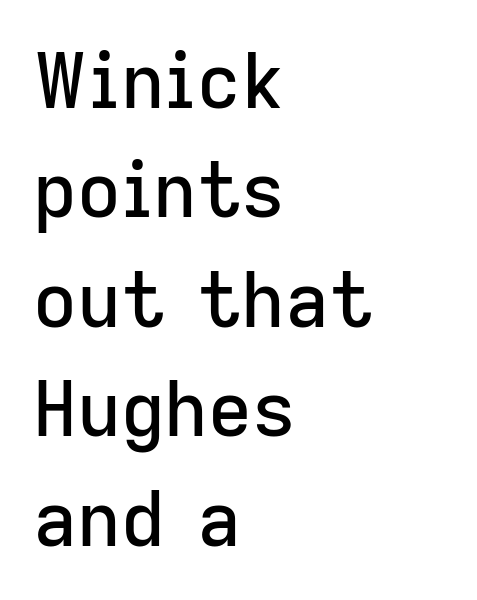
The image shows 76 px sans-serif type, upright; set left-aligned, normal line spacing (1.44x), normal letter spacing, not underlined; low stroke contrast and a medium x-height.
